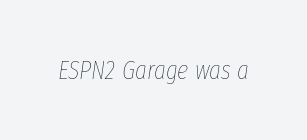
Q: Is the text bold? A: No.
Q: Is the text italic (slanted)? A: Yes, it leans right by about 8 degrees.
Q: Is the text underlined? A: No.
Q: Is the spacing between letters normal or unusually wide? A: Normal.
